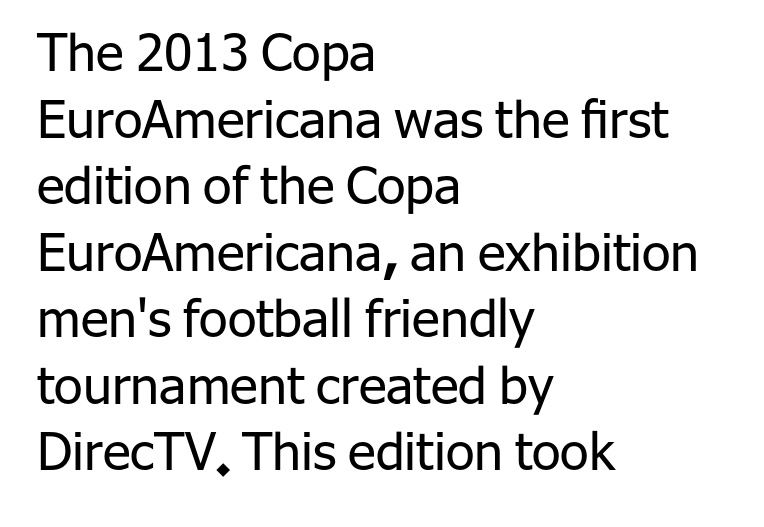
{"serif": "no", "italic": "no", "bold": "no", "weight": "regular", "width": "normal", "stroke_contrast": "low", "x_height": "medium", "monospaced": "no", "underline": "no", "align": "left", "line_spacing": "normal", "line_spacing_ratio": 1.28, "letter_spacing": "normal", "letter_spacing_em": 0.0, "glyph_px": 52}
